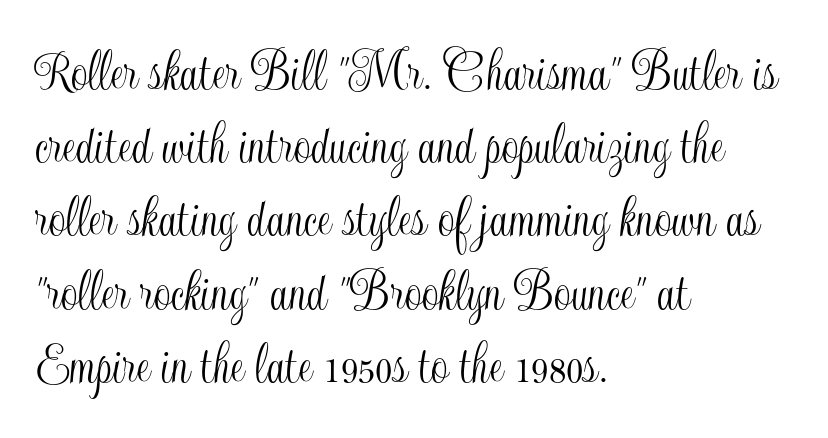
The image shows 60 px condensed type; set left-aligned, line spacing 1.22x, normal letter spacing, not underlined; a small x-height.
